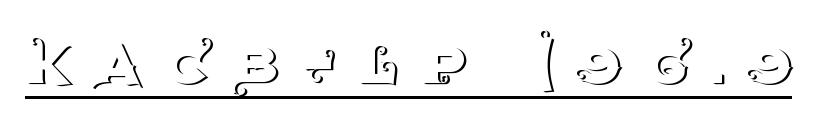
Q: Is the text bold? A: No.
Q: Is the text italic (slanted)? A: No, it is upright.
Q: Is the typeface a serif or a sans-serif typeface? A: Serif.
Q: Is the text underlined? A: Yes.
Q: Is the spacing between letters normal or unusually wide? A: Unusually wide.
Q: Width (condensed, normal, or wide)? A: Normal.
Q: Stroke contrast? A: Medium.
Q: x-height? A: Large.
Q: Monospaced? A: No.
